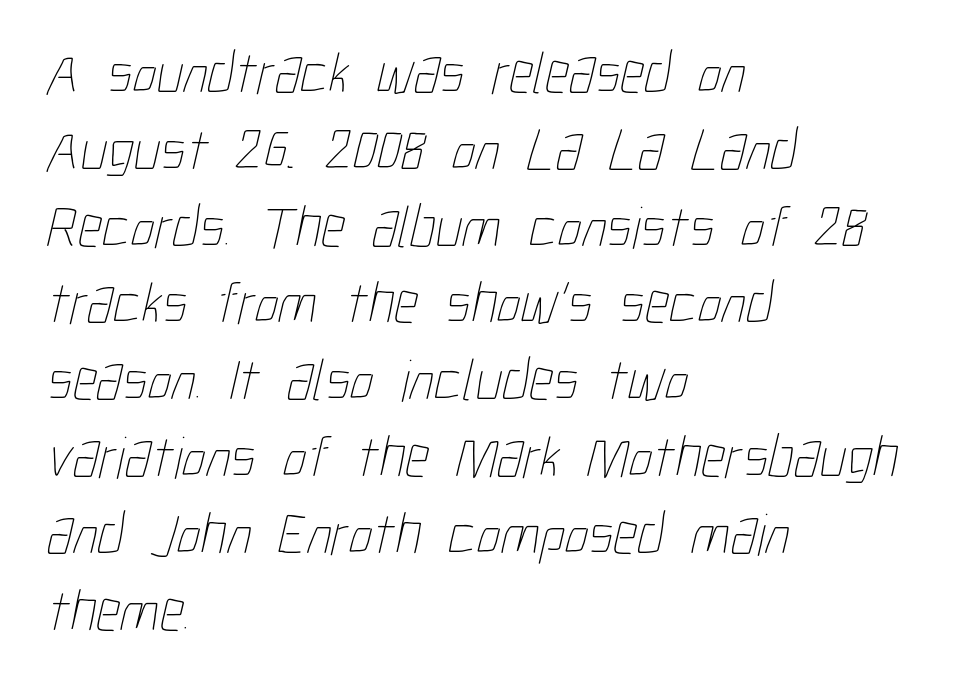
Q: Is the text bold? A: No.
Q: Is the text underlined? A: No.
Q: How is the paragraph aligned? A: Left-aligned.
Q: Is the spacing between letters normal or unusually wide? A: Normal.
Q: Is the spacing between lines tight, normal or loose? A: Normal.
Q: Width (condensed, normal, or wide)? A: Condensed.
Q: Stroke contrast? A: Low.
Q: x-height? A: Medium.
Q: Monospaced? A: No.
